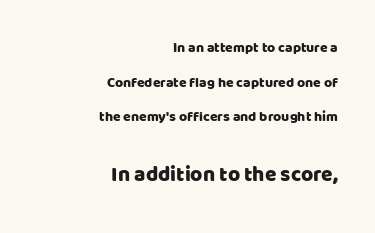
A clean baseline with only descenders dipping below it. The face used here appears at its bigger size in the lower chunk. The gaps between neighbouring characters are ordinary and unremarkable. The letters stand upright; this is a roman face. Horizontally, the lines are justified to the trailing edge only. This sample trades compactness for vertical openness between lines.
